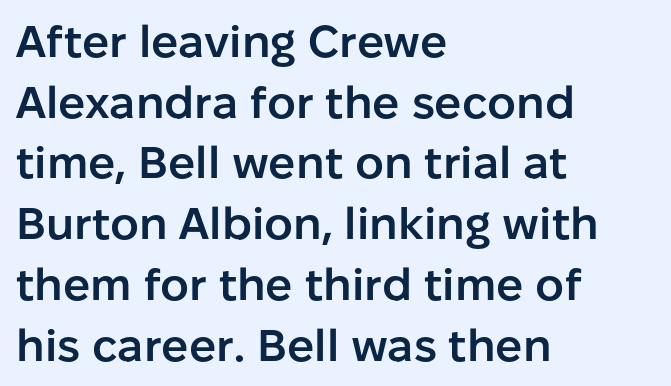
Q: Is the text bold? A: Semi-bold.
Q: Is the text italic (slanted)? A: No, it is upright.
Q: Is the typeface a serif or a sans-serif typeface? A: Sans-serif.
Q: Is the text underlined? A: No.
Q: How is the paragraph aligned? A: Left-aligned.
Q: Is the spacing between letters normal or unusually wide? A: Normal.
Q: Is the spacing between lines tight, normal or loose? A: Normal.
Q: Width (condensed, normal, or wide)? A: Normal.
Q: Stroke contrast? A: Low.
Q: x-height? A: Medium.
Q: Monospaced? A: No.
